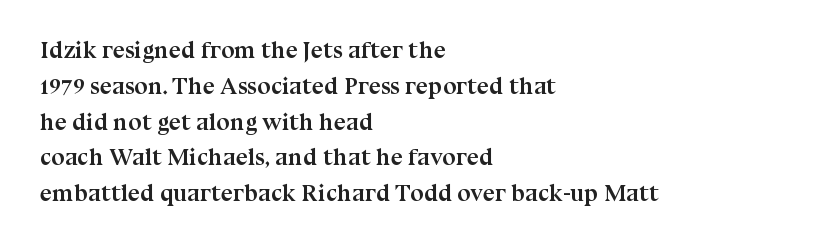
Q: Is the text bold? A: Yes.
Q: Is the text italic (slanted)? A: No, it is upright.
Q: Is the text underlined? A: No.
Q: How is the paragraph aligned? A: Left-aligned.
Q: Is the spacing between letters normal or unusually wide? A: Normal.
Q: Is the spacing between lines tight, normal or loose? A: Normal.
